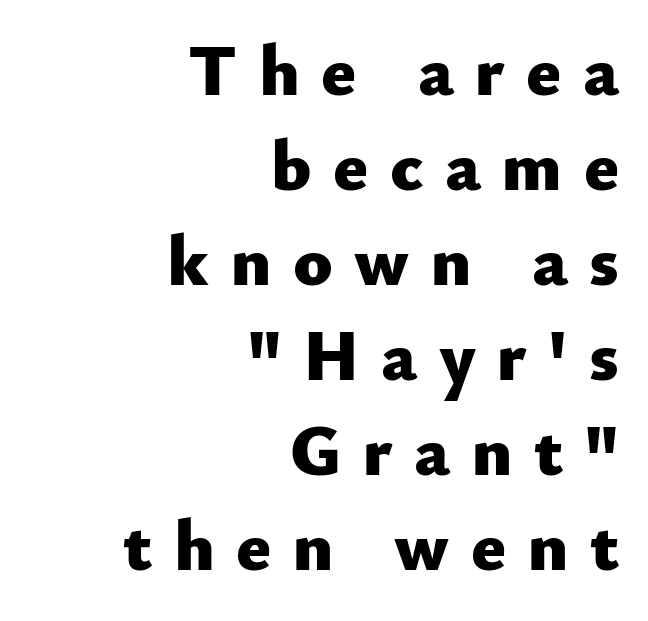
The image shows 72 px heavy sans-serif type, upright; set right-aligned, normal line spacing (1.32x), unusually wide letter spacing (+0.3 em), not underlined; low stroke contrast and a small x-height.
